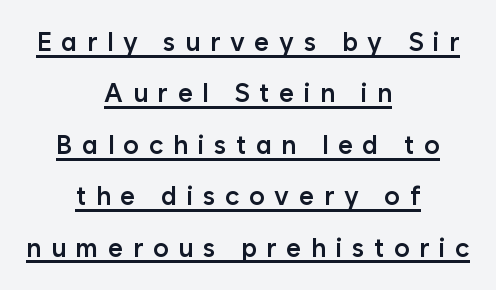
The image shows 26 px text type, upright; set centered, loose line spacing (1.98x), unusually wide letter spacing (+0.37 em), underlined.
